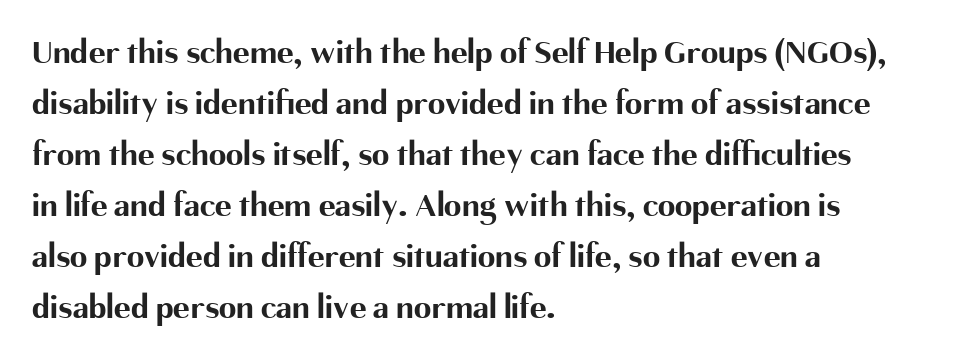
Q: Is the text bold? A: Yes.
Q: Is the text italic (slanted)? A: No, it is upright.
Q: Is the typeface a serif or a sans-serif typeface? A: Sans-serif.
Q: Is the text underlined? A: No.
Q: How is the paragraph aligned? A: Left-aligned.
Q: Is the spacing between letters normal or unusually wide? A: Normal.
Q: Is the spacing between lines tight, normal or loose? A: Normal.
Q: Width (condensed, normal, or wide)? A: Normal.
Q: Stroke contrast? A: Medium.
Q: x-height? A: Medium.
Q: Monospaced? A: No.
